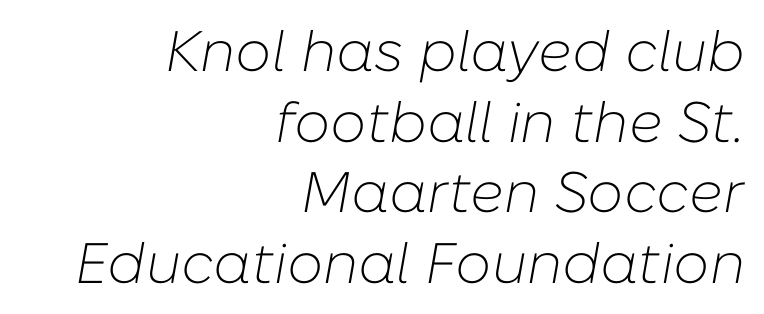
Q: Is the text bold? A: No.
Q: Is the text italic (slanted)? A: Yes, it leans right by about 10 degrees.
Q: Is the text underlined? A: No.
Q: How is the paragraph aligned? A: Right-aligned.
Q: Is the spacing between letters normal or unusually wide? A: Normal.
Q: Width (condensed, normal, or wide)? A: Normal.
Q: Stroke contrast? A: Low.
Q: x-height? A: Medium.
Q: Monospaced? A: No.
